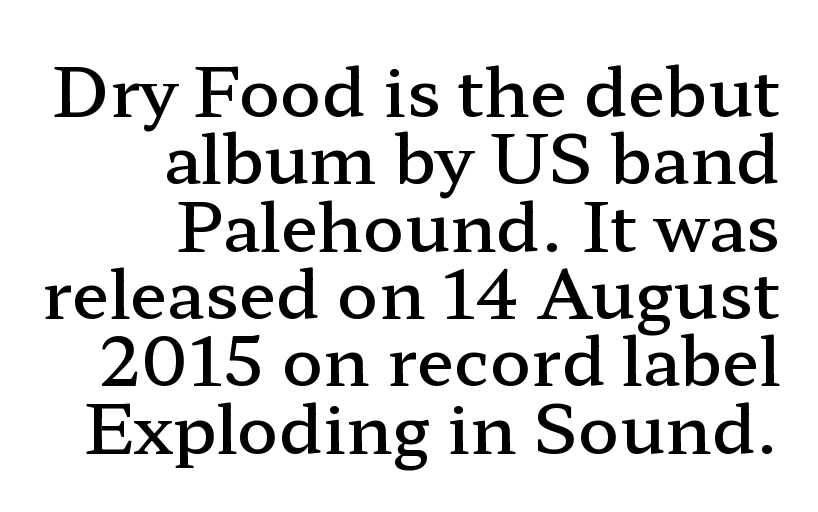
{"serif": "yes", "italic": "no", "bold": "semi", "weight": "semibold", "width": "wide", "stroke_contrast": "low", "x_height": "medium", "monospaced": "no", "underline": "no", "align": "right", "line_spacing": "tight", "line_spacing_ratio": 0.99, "letter_spacing": "normal", "letter_spacing_em": 0.0, "glyph_px": 68}
